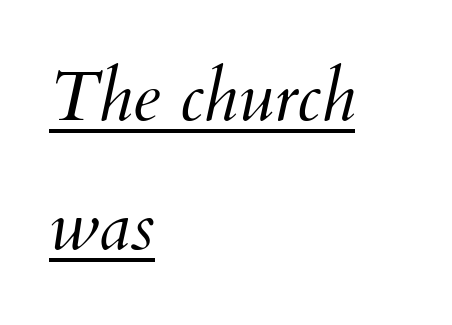
Q: Is the text bold? A: No.
Q: Is the text italic (slanted)? A: Yes, it leans right by about 12 degrees.
Q: Is the text underlined? A: Yes.
Q: How is the paragraph aligned? A: Left-aligned.
Q: Is the spacing between letters normal or unusually wide? A: Normal.
Q: Width (condensed, normal, or wide)? A: Normal.
Q: Stroke contrast? A: Medium.
Q: x-height? A: Small.
Q: Monospaced? A: No.
